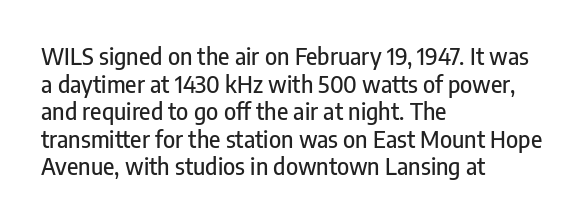
Q: Is the text italic (slanted)? A: No, it is upright.
Q: Is the text underlined? A: No.
Q: How is the paragraph aligned? A: Left-aligned.
Q: Is the spacing between letters normal or unusually wide? A: Normal.
